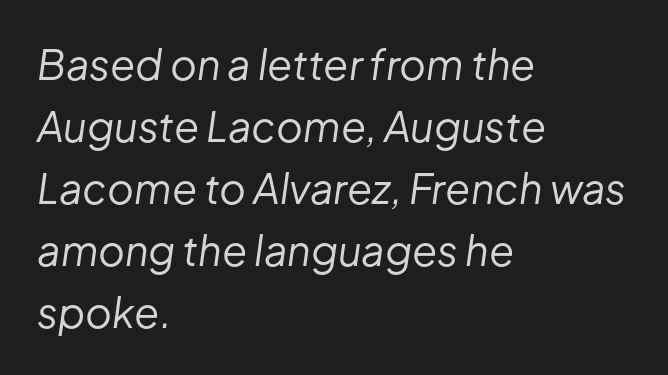
The image shows 41 px regular-weight type, italic (leaning right); set left-aligned, normal line spacing (1.51x), normal letter spacing, not underlined; low stroke contrast and a medium x-height.
